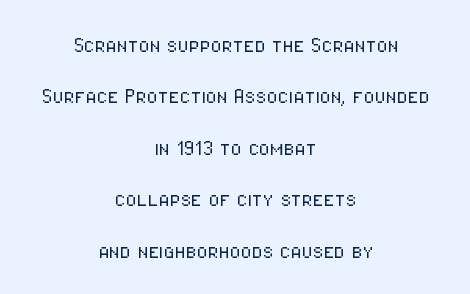
{"italic": "no", "bold": "no", "underline": "no", "align": "center", "line_spacing": "loose", "line_spacing_ratio": 2.06, "letter_spacing": "normal", "letter_spacing_em": 0.0, "glyph_px": 25}
